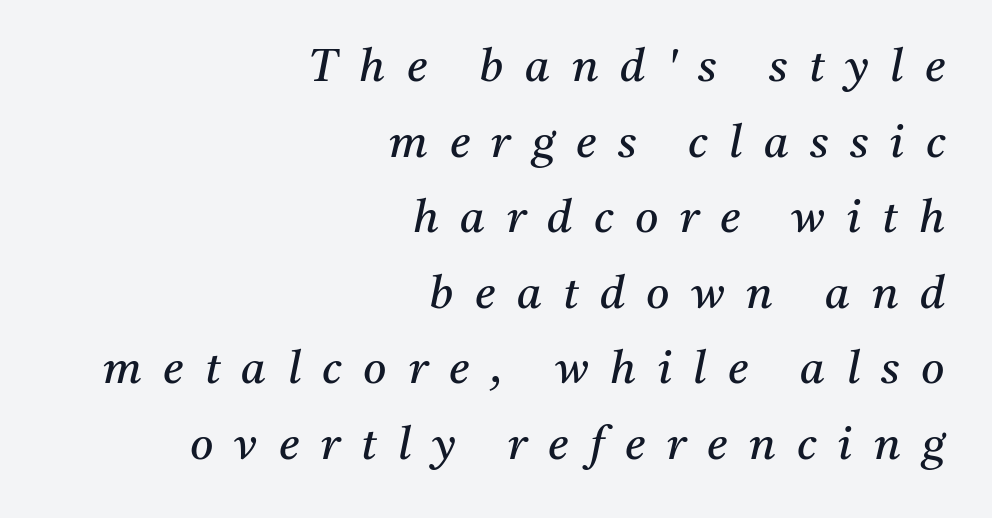
The face used here is rendered with a markedly widened letterfit. Is the type heavy? It reads as light-to-regular instead. These lines are rendered in a variable-pitch font. What kind of face is this? One with serifs. A typesetter would mark this as italic. Which margin do the lines hug? The right one — the left edge is uneven.
